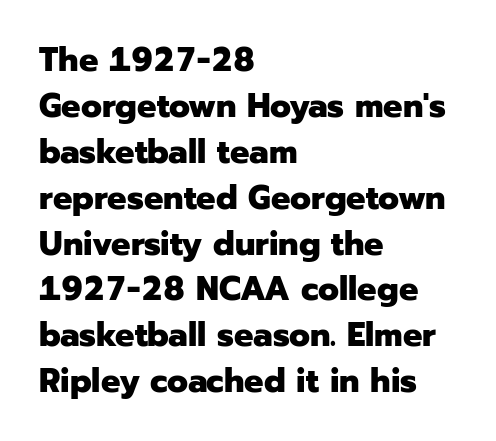
The image shows 34 px heavy sans-serif type, upright; set left-aligned, normal line spacing (1.35x), normal letter spacing, not underlined; low stroke contrast and a medium x-height.
